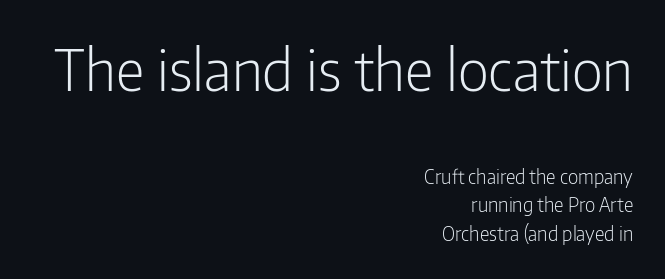
{"serif": "no", "italic": "no", "bold": "no", "weight": "light", "width": "condensed", "stroke_contrast": "low", "x_height": "medium", "monospaced": "no", "underline": "no", "align": "right", "line_spacing": "normal", "line_spacing_ratio": 1.51, "letter_spacing": "normal", "letter_spacing_em": 0.0, "larger_block": "first", "size_ratio": 3.0, "glyph_px": 57}
